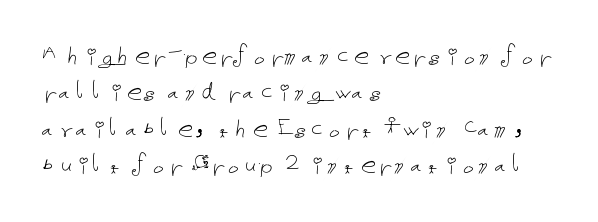
Q: Is the text bold? A: No.
Q: Is the text italic (slanted)? A: No, it is upright.
Q: Is the text underlined? A: No.
Q: How is the paragraph aligned? A: Left-aligned.
Q: Is the spacing between letters normal or unusually wide? A: Normal.
Q: Width (condensed, normal, or wide)? A: Normal.
Q: Stroke contrast? A: Low.
Q: x-height? A: Medium.
